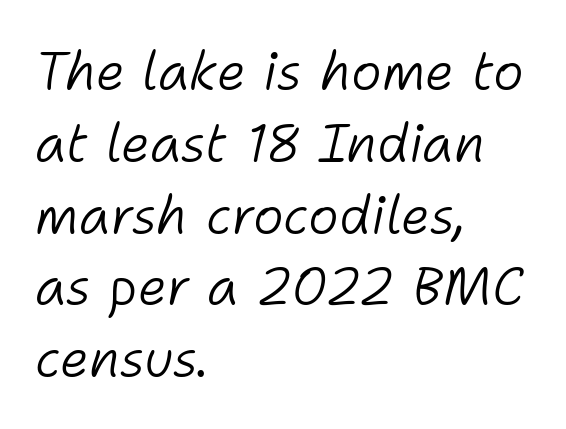
{"italic": "yes", "lean": "right", "slant_degrees": 11, "bold": "no", "weight": "light", "width": "normal", "stroke_contrast": "low", "x_height": "medium", "monospaced": "no", "underline": "no", "align": "left", "line_spacing": "normal", "line_spacing_ratio": 1.38, "letter_spacing": "normal", "letter_spacing_em": 0.0, "glyph_px": 52}
